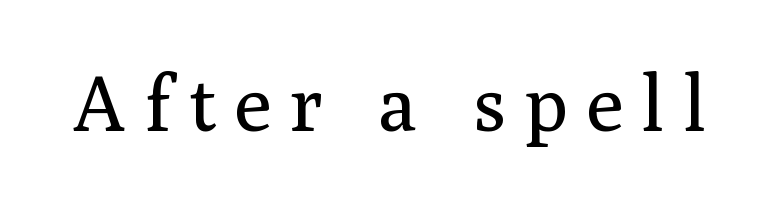
{"serif": "yes", "italic": "no", "bold": "no", "weight": "regular", "width": "normal", "stroke_contrast": "medium", "x_height": "medium", "monospaced": "no", "underline": "no", "letter_spacing": "wide", "letter_spacing_em": 0.23, "glyph_px": 78}
